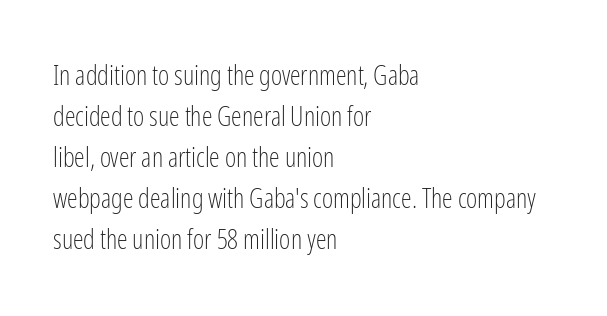
On a weight scale, this lands at 450 or below. The passage shown has conventional tracking throughout. A normal amount of white space separates one row of letters from the next. The rag falls on the right side of this text block.
